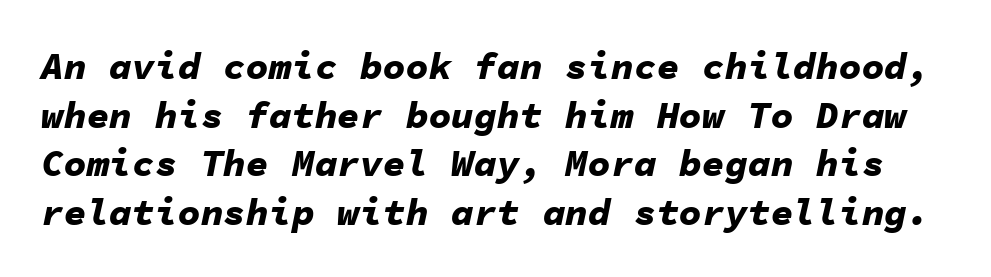
The face used here is rendered with its standard letterfit. The lines sit at an ordinary, default distance from one another. Looks like terminal output: every glyph gets an equal slot. The characters look thick and weighty, a clear bold.
